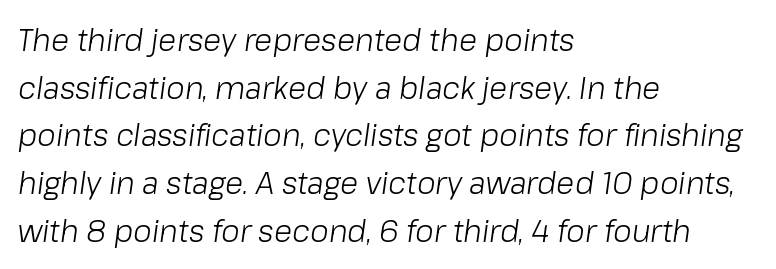
{"italic": "yes", "lean": "right", "slant_degrees": 8, "bold": "no", "weight": "light", "width": "normal", "stroke_contrast": "low", "x_height": "medium", "monospaced": "no", "underline": "no", "align": "left", "line_spacing": "normal", "line_spacing_ratio": 1.59, "letter_spacing": "normal", "letter_spacing_em": 0.0, "glyph_px": 30}
